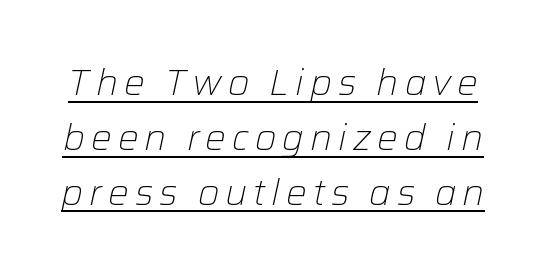
Varying glyph widths throughout — classic text-font behaviour. Whoever set this chose a conventional vertical rhythm. Beneath each row of characters lies a ruled line. Every character sits at an angle, as italics do. The face looks like a standard text weight, possibly lighter.
